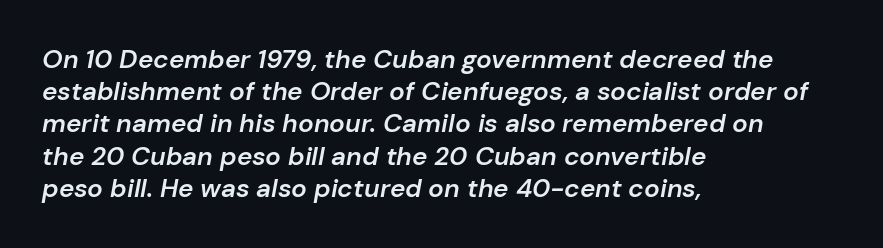
{"italic": "yes", "lean": "right", "slant_degrees": 10, "bold": "semi", "underline": "no", "align": "left", "line_spacing_ratio": 1.24, "letter_spacing": "normal", "letter_spacing_em": 0.0, "glyph_px": 26}
